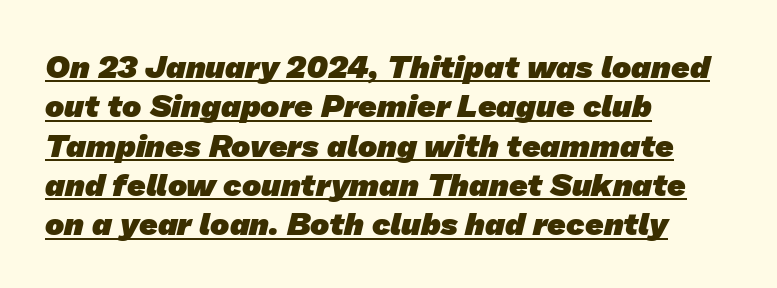
Here the glyphs are tracked normally, forming tight word shapes. Here the designer chose a conventional face with non-uniform glyph widths. A dark, heavy texture on the line: the type is bold. Casual observation: everything's shoved over to the left. The sample's only ornament is a line tracing under the words. Are there feet on the stems? There aren't — it's a sans.
